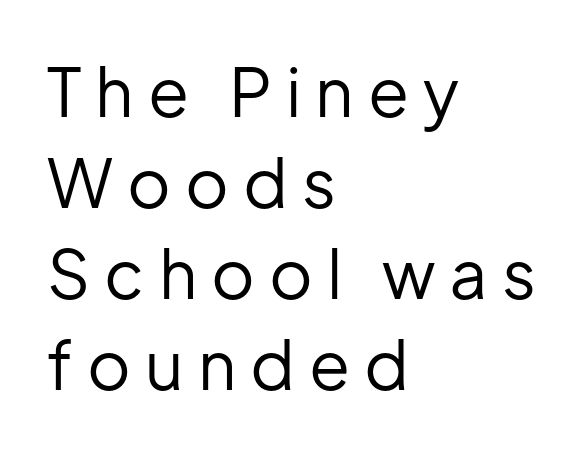
The image shows 67 px regular-weight sans-serif type, upright; set left-aligned, normal line spacing (1.36x), unusually wide letter spacing (+0.21 em), not underlined; low stroke contrast and a medium x-height.
